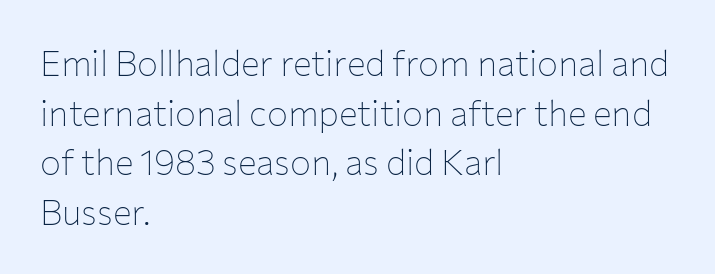
The image shows 35 px thin sans-serif type, upright; set left-aligned, normal line spacing (1.42x), normal letter spacing, not underlined; low stroke contrast and a medium x-height.
